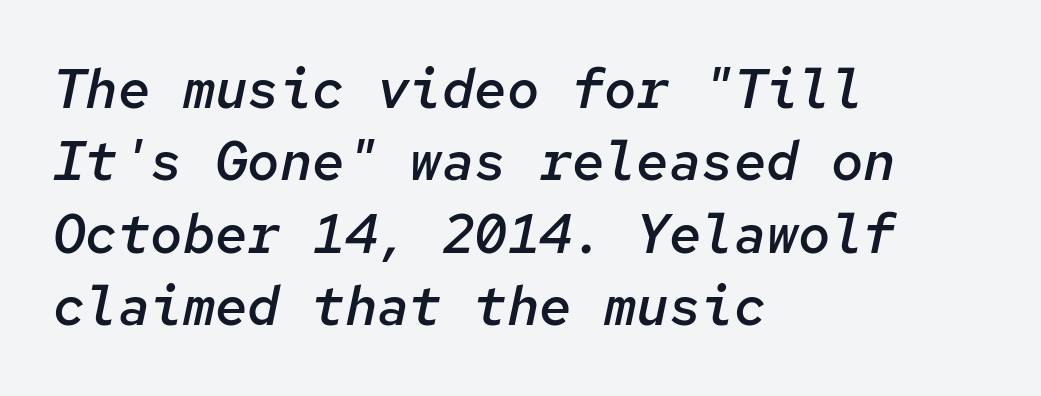
{"italic": "yes", "lean": "right", "slant_degrees": 12, "bold": "semi", "weight": "semibold", "width": "normal", "stroke_contrast": "low", "x_height": "medium", "monospaced": "yes", "underline": "no", "align": "left", "line_spacing": "normal", "line_spacing_ratio": 1.34, "letter_spacing": "normal", "letter_spacing_em": 0.0, "glyph_px": 54}
